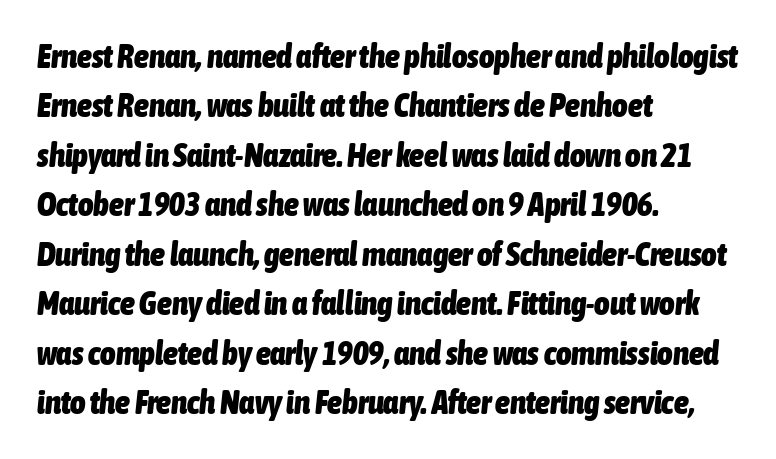
Q: Is the text bold? A: Yes.
Q: Is the text italic (slanted)? A: Yes, it leans right by about 6 degrees.
Q: Is the text underlined? A: No.
Q: How is the paragraph aligned? A: Left-aligned.
Q: Is the spacing between letters normal or unusually wide? A: Normal.
Q: Is the spacing between lines tight, normal or loose? A: Normal.
Q: Width (condensed, normal, or wide)? A: Condensed.
Q: Stroke contrast? A: Low.
Q: x-height? A: Medium.
Q: Monospaced? A: No.
